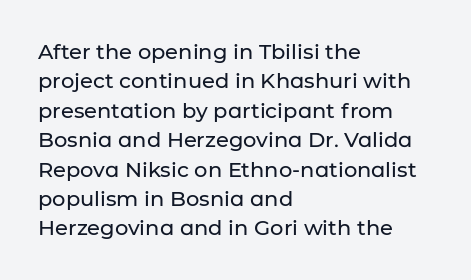
The image shows 21 px text type, upright; set left-aligned, normal line spacing (1.4x), normal letter spacing, not underlined.
